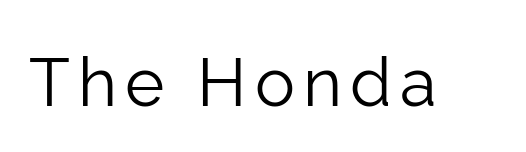
{"serif": "no", "italic": "no", "bold": "no", "weight": "light", "width": "normal", "stroke_contrast": "low", "x_height": "medium", "monospaced": "no", "underline": "no", "glyph_px": 67}
